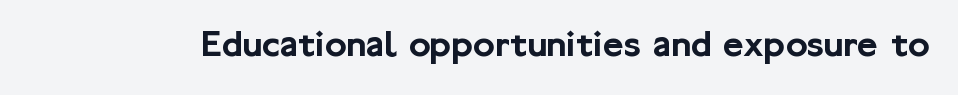
Every stem runs plumb, perpendicular to the baseline. The foot of each line stays bare and open. Here the designer chose a conventional face with non-uniform glyph widths. This rendering leaves character spacing at its baseline value.
